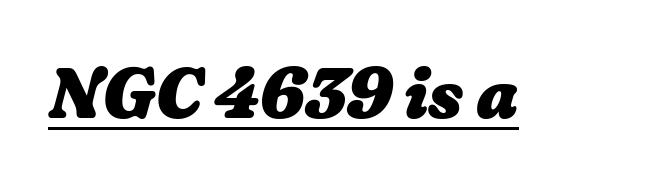
Looks like regular typesetting: each glyph gets only the width it needs. Decoration check: the copy is underlined. The whole block is typeset with a tilt. Compared with typical body copy, the letter spacing here is the same.
